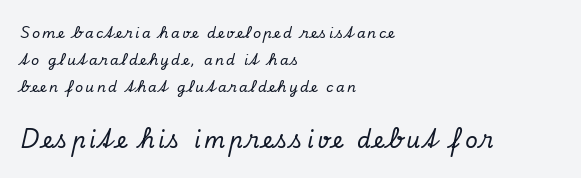
Q: Is the text italic (slanted)? A: Yes, it leans right by about 13 degrees.
Q: Is the text underlined? A: No.
Q: How is the paragraph aligned? A: Left-aligned.
Q: Is the spacing between lines tight, normal or loose? A: Loose.
Q: Which block of text is set in a larger size, the first (top) or the second (bottom)? A: The second (bottom) one.
